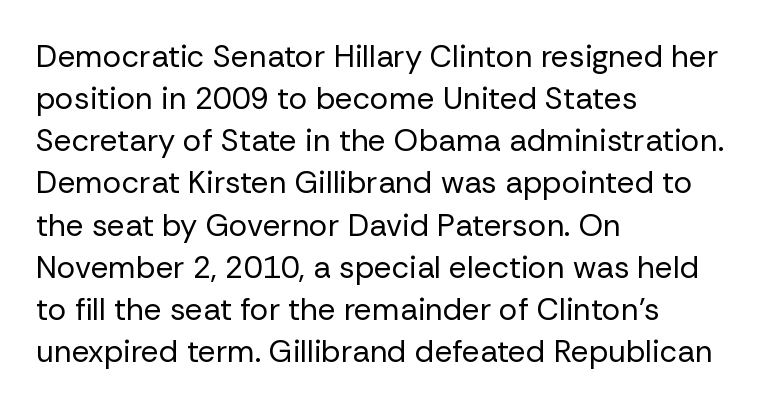
Q: Is the text bold? A: No.
Q: Is the text italic (slanted)? A: No, it is upright.
Q: Is the typeface a serif or a sans-serif typeface? A: Sans-serif.
Q: Is the text underlined? A: No.
Q: How is the paragraph aligned? A: Left-aligned.
Q: Is the spacing between letters normal or unusually wide? A: Normal.
Q: Is the spacing between lines tight, normal or loose? A: Normal.
Q: Width (condensed, normal, or wide)? A: Normal.
Q: Stroke contrast? A: Low.
Q: x-height? A: Medium.
Q: Monospaced? A: No.
